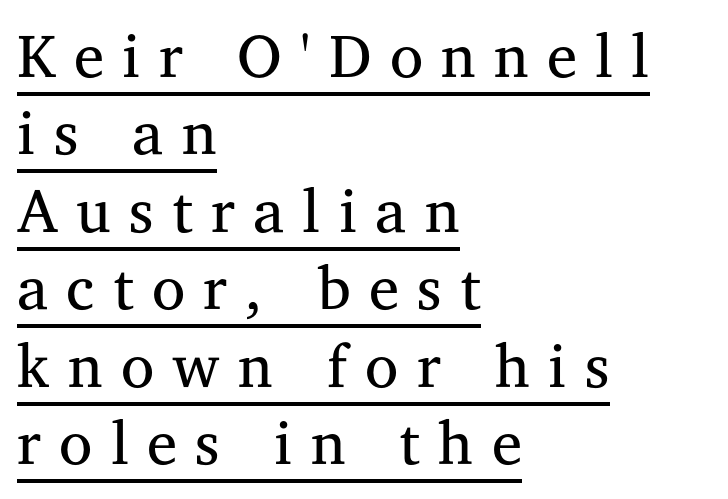
Q: Is the text bold? A: No.
Q: Is the text italic (slanted)? A: No, it is upright.
Q: Is the typeface a serif or a sans-serif typeface? A: Serif.
Q: Is the text underlined? A: Yes.
Q: How is the paragraph aligned? A: Left-aligned.
Q: Is the spacing between letters normal or unusually wide? A: Unusually wide.
Q: Is the spacing between lines tight, normal or loose? A: Normal.
Q: Width (condensed, normal, or wide)? A: Normal.
Q: Stroke contrast? A: Medium.
Q: x-height? A: Medium.
Q: Monospaced? A: No.
